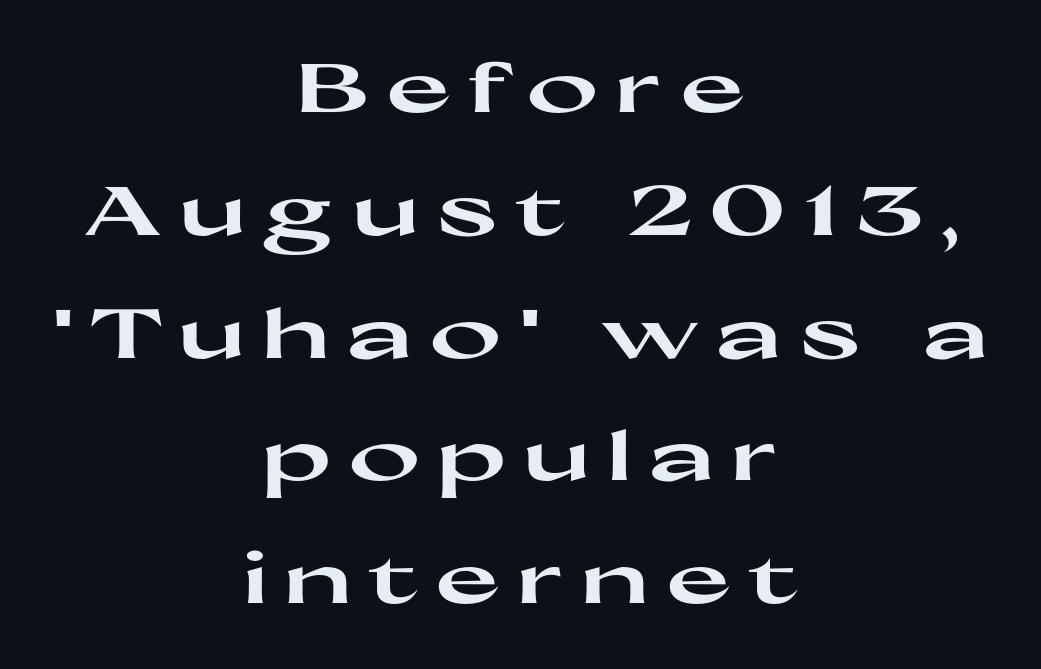
The image shows 69 px heavy, wide sans-serif type, upright; set centered, line spacing 1.78x, unusually wide letter spacing (+0.24 em), not underlined; high stroke contrast and a medium x-height.
